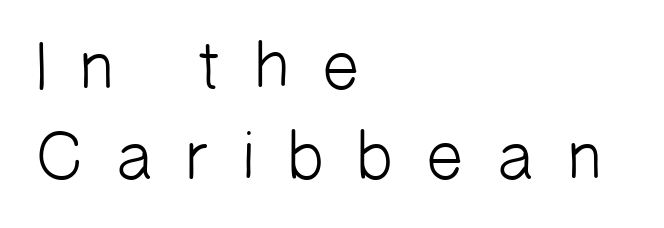
Q: Is the text bold? A: No.
Q: Is the typeface a serif or a sans-serif typeface? A: Sans-serif.
Q: Is the text underlined? A: No.
Q: How is the paragraph aligned? A: Left-aligned.
Q: Is the spacing between letters normal or unusually wide? A: Unusually wide.
Q: Is the spacing between lines tight, normal or loose? A: Normal.
Q: Width (condensed, normal, or wide)? A: Normal.
Q: Stroke contrast? A: Low.
Q: x-height? A: Medium.
Q: Monospaced? A: No.
